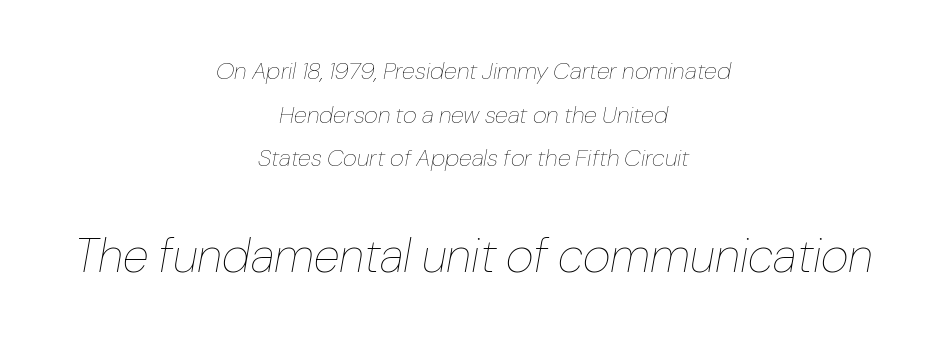
Q: Is the text bold? A: No.
Q: Is the text italic (slanted)? A: Yes, it leans right by about 10 degrees.
Q: Is the text underlined? A: No.
Q: How is the paragraph aligned? A: Centered.
Q: Is the spacing between letters normal or unusually wide? A: Normal.
Q: Which block of text is set in a larger size, the first (top) or the second (bottom)? A: The second (bottom) one.
Q: Width (condensed, normal, or wide)? A: Normal.
Q: Stroke contrast? A: Low.
Q: x-height? A: Medium.
Q: Monospaced? A: No.
